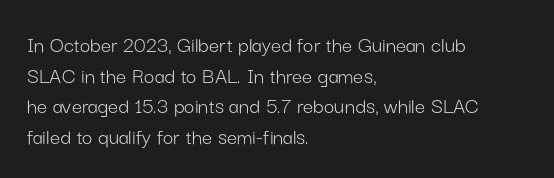
The image shows 23 px text type, upright; set left-aligned, normal line spacing (1.33x), normal letter spacing, not underlined.
